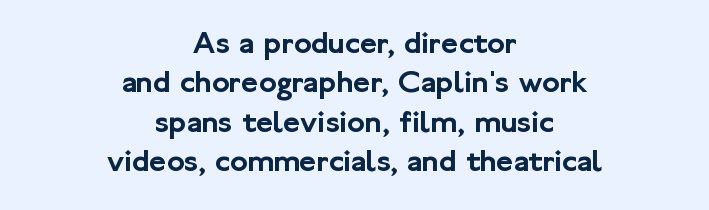
The image shows 33 px sans-serif type, upright; set centered, line spacing 1.19x, normal letter spacing, not underlined; low stroke contrast and a medium x-height.
